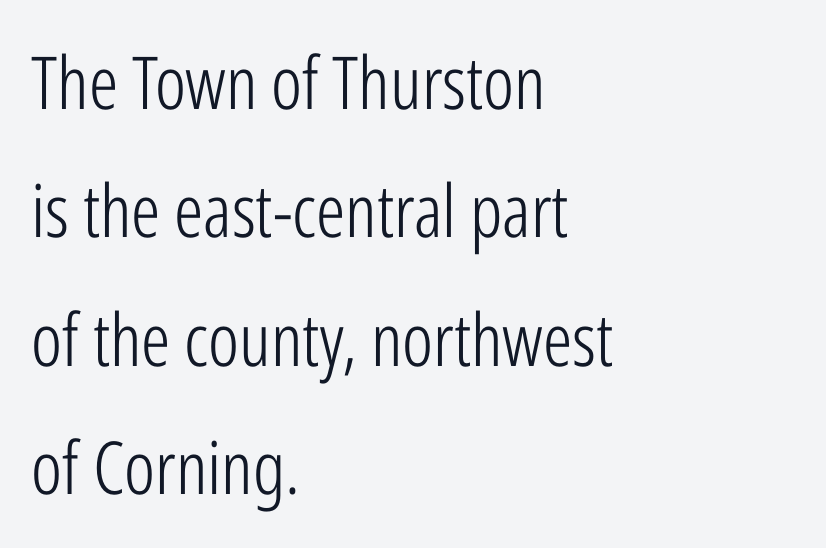
{"serif": "no", "italic": "no", "bold": "no", "weight": "light", "width": "condensed", "stroke_contrast": "low", "x_height": "medium", "monospaced": "no", "underline": "no", "align": "left", "line_spacing_ratio": 1.76, "letter_spacing": "normal", "letter_spacing_em": 0.0, "glyph_px": 73}
